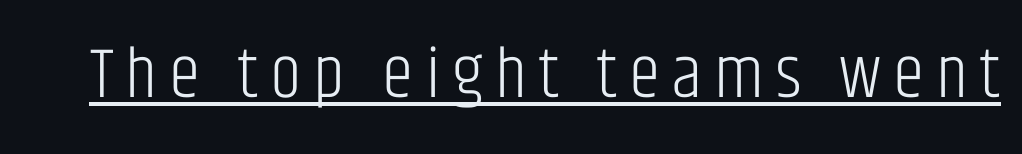
The image shows 71 px light, condensed sans-serif type, upright; set underlined; low stroke contrast and a large x-height.
